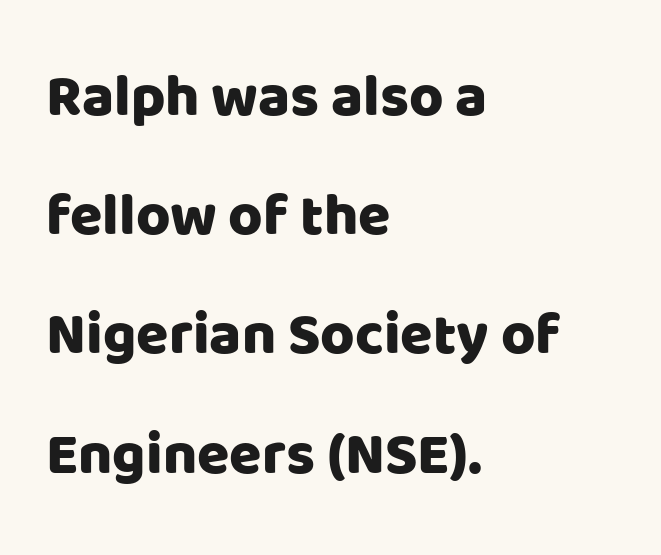
Q: Is the text italic (slanted)? A: No, it is upright.
Q: Is the typeface a serif or a sans-serif typeface? A: Sans-serif.
Q: Is the text underlined? A: No.
Q: How is the paragraph aligned? A: Left-aligned.
Q: Is the spacing between letters normal or unusually wide? A: Normal.
Q: Is the spacing between lines tight, normal or loose? A: Loose.
Q: Width (condensed, normal, or wide)? A: Normal.
Q: Stroke contrast? A: Low.
Q: x-height? A: Large.
Q: Monospaced? A: No.
